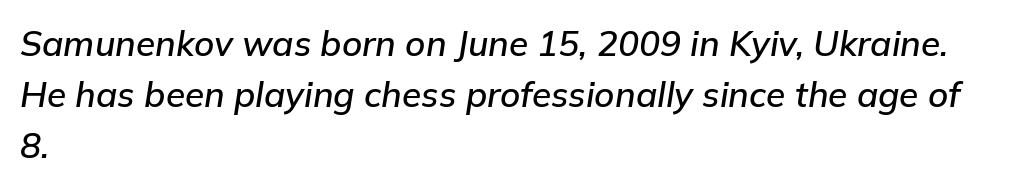
The image shows 35 px text type, italic (leaning right); set left-aligned, normal line spacing (1.46x), normal letter spacing, not underlined; low stroke contrast and a medium x-height.
